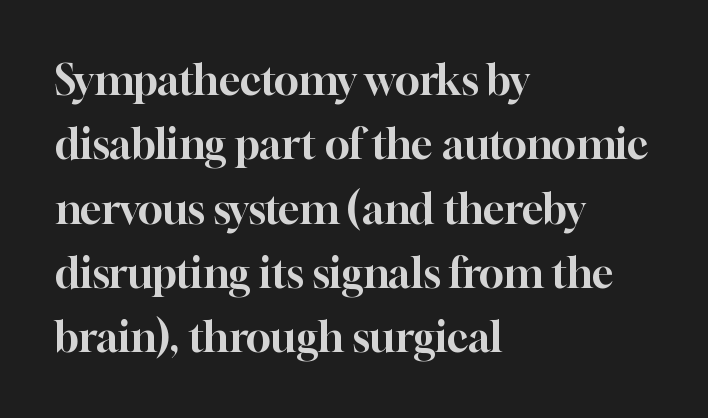
{"serif": "yes", "italic": "no", "width": "normal", "stroke_contrast": "high", "x_height": "medium", "monospaced": "no", "underline": "no", "align": "left", "line_spacing": "normal", "line_spacing_ratio": 1.57, "letter_spacing": "normal", "letter_spacing_em": 0.0, "glyph_px": 41}
